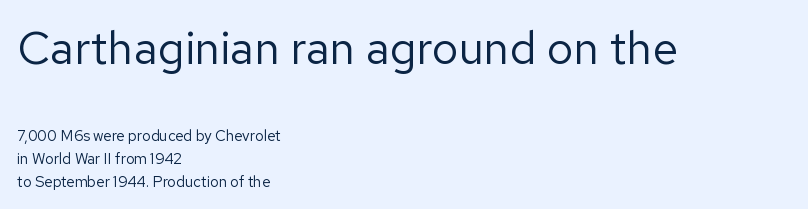
I'd call this a sans setting — the letters go barefoot. Vertical stems look standard width or narrower in stroke. The zone under the glyphs is completely vacant. The font's upright variant was chosen for this text.
